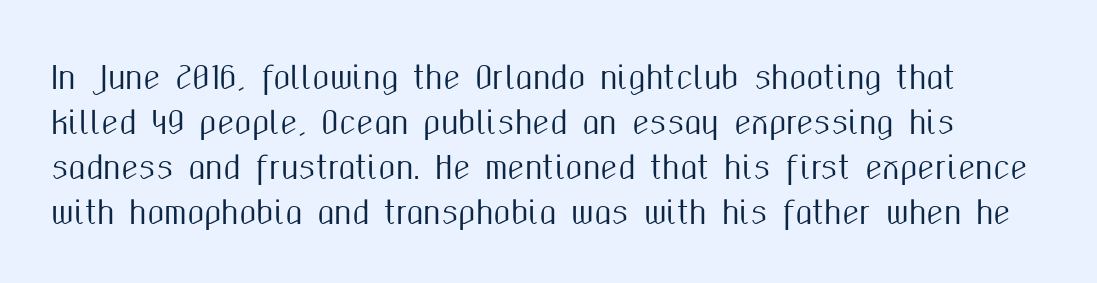
Q: Is the text italic (slanted)? A: No, it is upright.
Q: Is the typeface a serif or a sans-serif typeface? A: Sans-serif.
Q: Is the text underlined? A: No.
Q: Is the spacing between letters normal or unusually wide? A: Normal.
Q: Is the spacing between lines tight, normal or loose? A: Normal.
Q: Width (condensed, normal, or wide)? A: Condensed.
Q: Stroke contrast? A: Medium.
Q: x-height? A: Medium.
Q: Monospaced? A: No.
